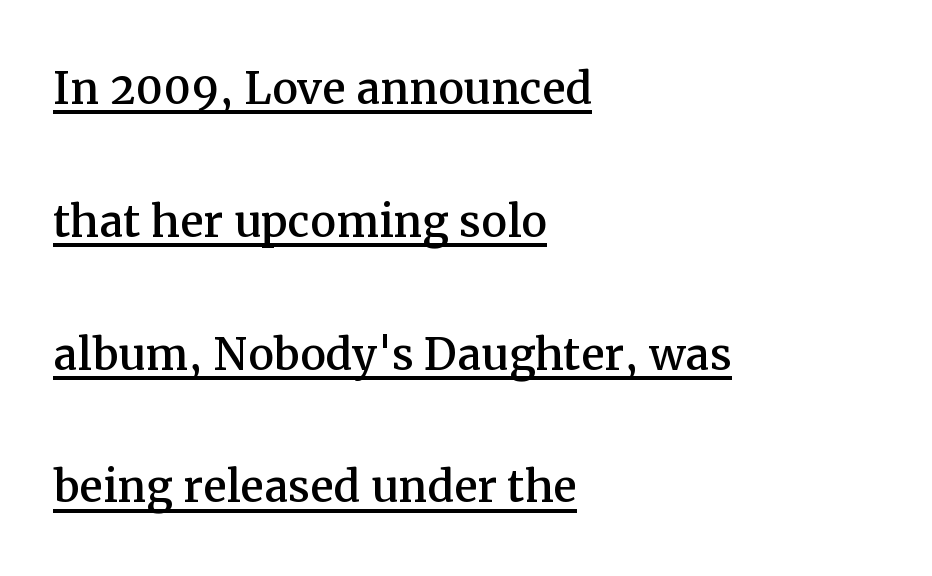
Q: Is the text italic (slanted)? A: No, it is upright.
Q: Is the typeface a serif or a sans-serif typeface? A: Serif.
Q: Is the text underlined? A: Yes.
Q: How is the paragraph aligned? A: Left-aligned.
Q: Is the spacing between letters normal or unusually wide? A: Normal.
Q: Is the spacing between lines tight, normal or loose? A: Loose.
Q: Width (condensed, normal, or wide)? A: Normal.
Q: Stroke contrast? A: Medium.
Q: x-height? A: Medium.
Q: Monospaced? A: No.
